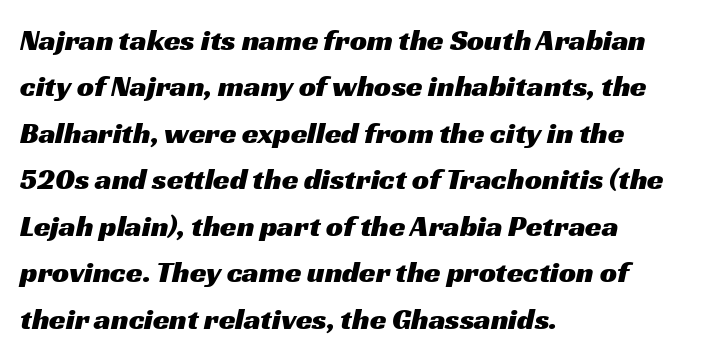
The setting favours the left margin, as ordinary paragraphs usually do. The characters display no serif detailing; their extremities are plain. How are the letters spaced? Ordinarily, with no added tracking. Character widths vary here, with narrow letters taking less room than wide ones. Students, observe: this is what conventionally led text looks like. Type without underlining.
